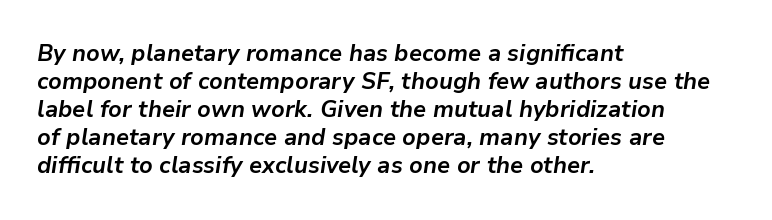
A clean baseline with only descenders dipping below it. Compared with an ordinary text face, these strokes are far heavier — a full bold. The axis of the letterforms is tilted away from vertical. Alignment: flush left.
